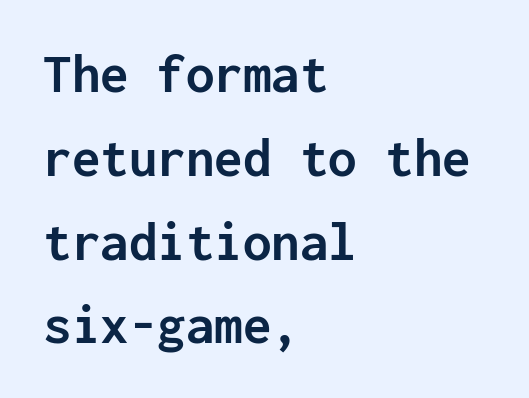
Q: Is the text bold? A: Yes.
Q: Is the text italic (slanted)? A: No, it is upright.
Q: Is the typeface a serif or a sans-serif typeface? A: Sans-serif.
Q: Is the text underlined? A: No.
Q: How is the paragraph aligned? A: Left-aligned.
Q: Is the spacing between letters normal or unusually wide? A: Normal.
Q: Is the spacing between lines tight, normal or loose? A: Normal.
Q: Width (condensed, normal, or wide)? A: Normal.
Q: Stroke contrast? A: Low.
Q: x-height? A: Medium.
Q: Monospaced? A: Yes.
